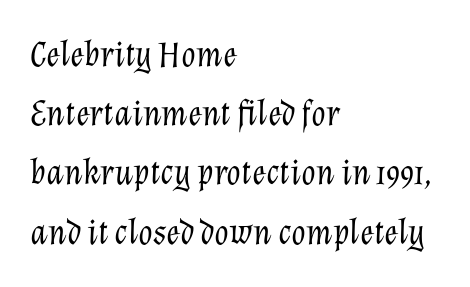
{"italic": "yes", "lean": "right", "slant_degrees": 12, "bold": "no", "weight": "light", "width": "normal", "stroke_contrast": "low", "x_height": "medium", "monospaced": "no", "underline": "no", "align": "left", "line_spacing": "normal", "line_spacing_ratio": 1.6, "letter_spacing": "normal", "letter_spacing_em": 0.0, "glyph_px": 37}
